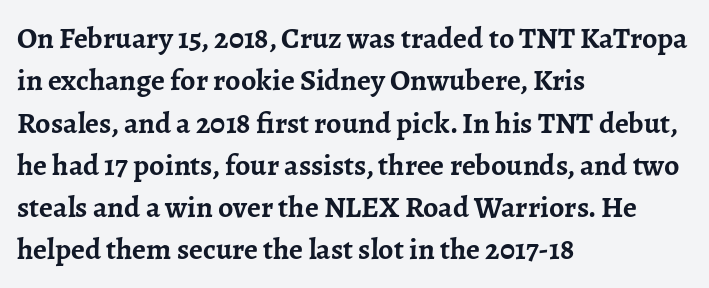
The image shows 30 px semibold serif type, upright; set left-aligned, normal line spacing (1.41x), normal letter spacing, not underlined; low stroke contrast and a medium x-height.
